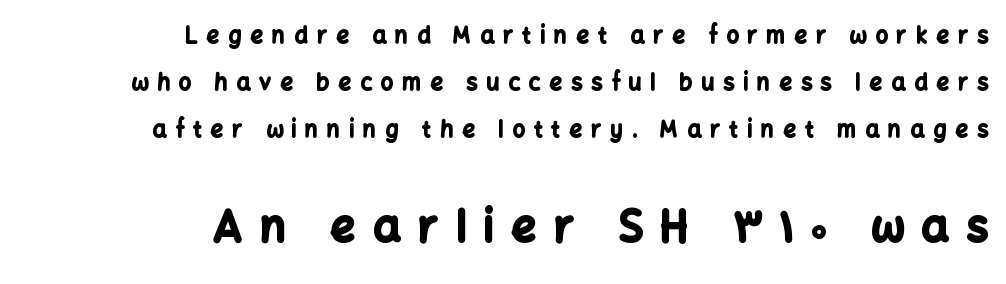
The image shows 43 px bold sans-serif type, upright; set right-aligned, loose line spacing (2.13x), unusually wide letter spacing (+0.41 em), not underlined; the second (bottom) block is 1.95x larger; low stroke contrast and a medium x-height.
